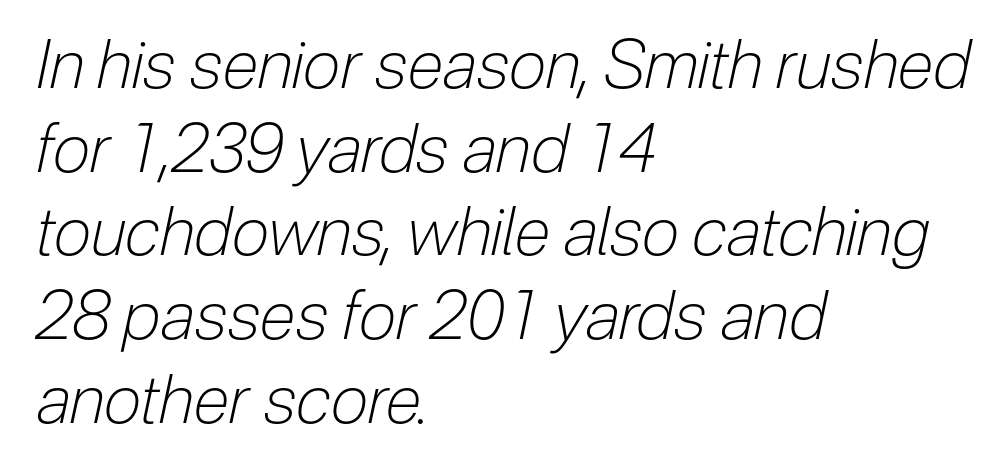
The image shows 67 px light, condensed type, italic (leaning right); set left-aligned, normal line spacing (1.25x), normal letter spacing, not underlined; low stroke contrast and a medium x-height.
